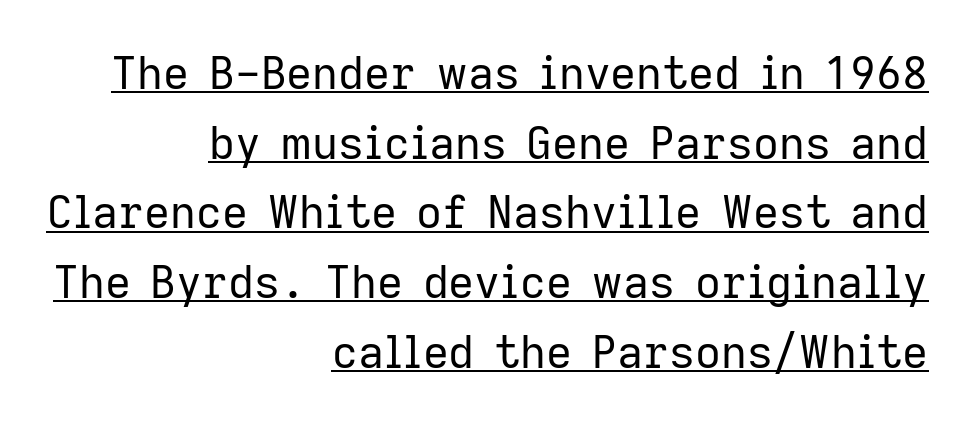
Quick note: interline space is typical. The lettering is marked with a stroke running underneath it. Serifs: no, the terminals of the letterforms are clean. One-word summary of the alignment: right. No letter is thick-stroked: the sample isn't bold.
